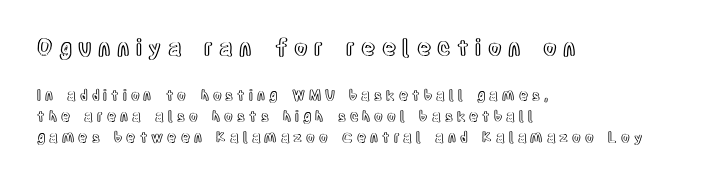
How are the letters spaced? Widely, with obvious added tracking. The earlier block is typeset at a bigger size than the later block. The letters stand upright; this is a roman face. A bare baseline throughout the passage. The compositor pushed each line to the left boundary.
